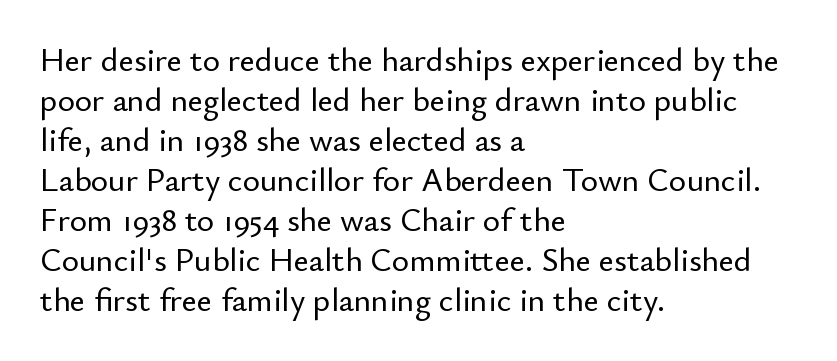
{"serif": "no", "italic": "no", "width": "normal", "stroke_contrast": "low", "x_height": "small", "monospaced": "no", "underline": "no", "align": "left", "line_spacing_ratio": 1.21, "letter_spacing": "normal", "letter_spacing_em": 0.0, "glyph_px": 33}
